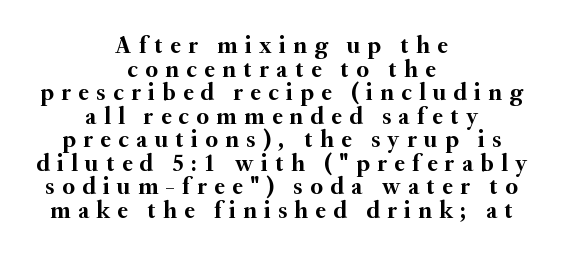
Q: Is the text bold? A: Yes.
Q: Is the text italic (slanted)? A: No, it is upright.
Q: Is the text underlined? A: No.
Q: How is the paragraph aligned? A: Centered.
Q: Is the spacing between letters normal or unusually wide? A: Unusually wide.
Q: Is the spacing between lines tight, normal or loose? A: Tight.
